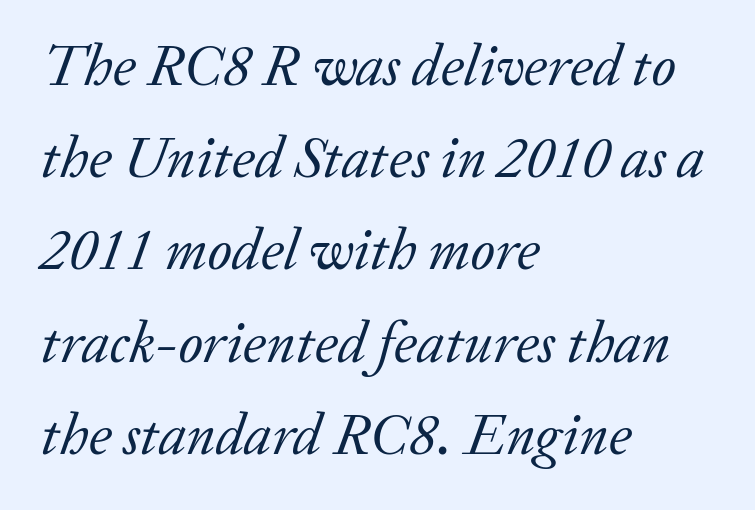
The image shows 58 px regular-weight serif type, italic (leaning right); set left-aligned, normal line spacing (1.59x), normal letter spacing, not underlined; low stroke contrast and a medium x-height.
